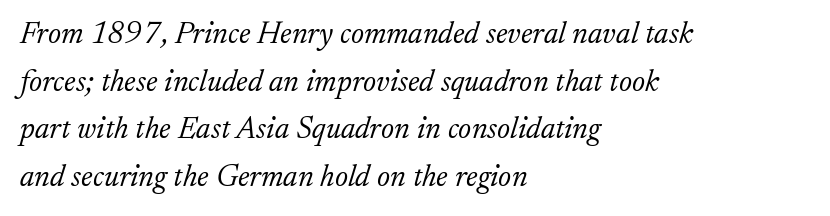
The image shows 31 px light serif type, italic (leaning right); set left-aligned, normal line spacing (1.54x), normal letter spacing, not underlined; low stroke contrast and a small x-height.
